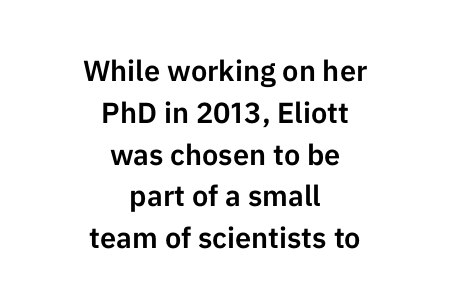
{"serif": "no", "italic": "no", "width": "normal", "stroke_contrast": "low", "x_height": "medium", "monospaced": "no", "underline": "no", "align": "center", "line_spacing": "normal", "line_spacing_ratio": 1.44, "letter_spacing": "normal", "letter_spacing_em": 0.0, "glyph_px": 29}
